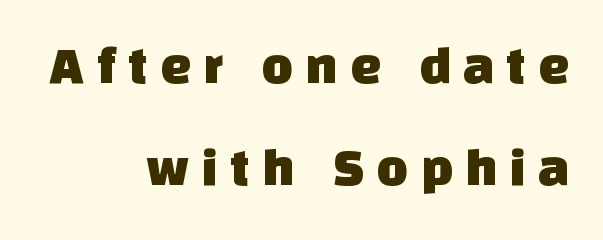
The image shows 54 px sans-serif type; set right-aligned, line spacing 1.89x, unusually wide letter spacing (+0.23 em), not underlined; low stroke contrast and a large x-height.
